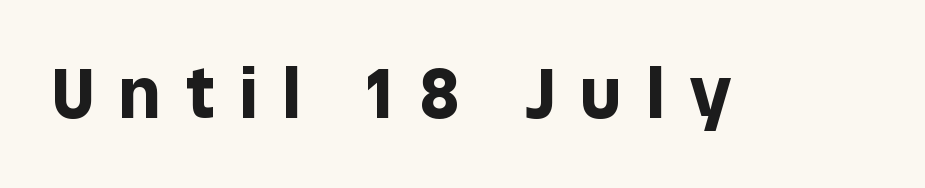
Q: Is the text bold? A: Yes.
Q: Is the text italic (slanted)? A: No, it is upright.
Q: Is the typeface a serif or a sans-serif typeface? A: Sans-serif.
Q: Is the text underlined? A: No.
Q: Is the spacing between letters normal or unusually wide? A: Unusually wide.
Q: Width (condensed, normal, or wide)? A: Normal.
Q: x-height? A: Large.
Q: Monospaced? A: No.
